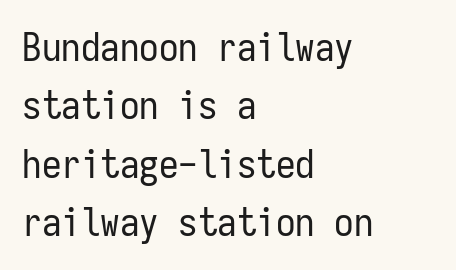
Q: Is the text bold? A: No.
Q: Is the text italic (slanted)? A: No, it is upright.
Q: Is the typeface a serif or a sans-serif typeface? A: Sans-serif.
Q: Is the text underlined? A: No.
Q: How is the paragraph aligned? A: Left-aligned.
Q: Is the spacing between letters normal or unusually wide? A: Normal.
Q: Is the spacing between lines tight, normal or loose? A: Normal.
Q: Width (condensed, normal, or wide)? A: Condensed.
Q: Stroke contrast? A: Low.
Q: x-height? A: Medium.
Q: Monospaced? A: Yes.
